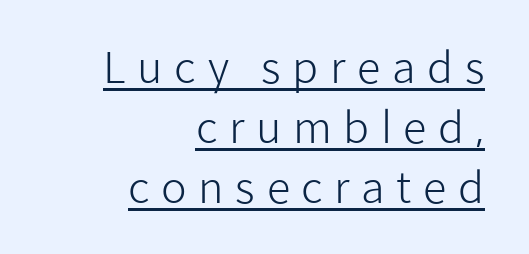
Q: Is the text bold? A: No.
Q: Is the text italic (slanted)? A: No, it is upright.
Q: Is the typeface a serif or a sans-serif typeface? A: Sans-serif.
Q: Is the text underlined? A: Yes.
Q: How is the paragraph aligned? A: Right-aligned.
Q: Is the spacing between letters normal or unusually wide? A: Unusually wide.
Q: Is the spacing between lines tight, normal or loose? A: Normal.
Q: Width (condensed, normal, or wide)? A: Normal.
Q: Stroke contrast? A: Low.
Q: x-height? A: Medium.
Q: Monospaced? A: No.
